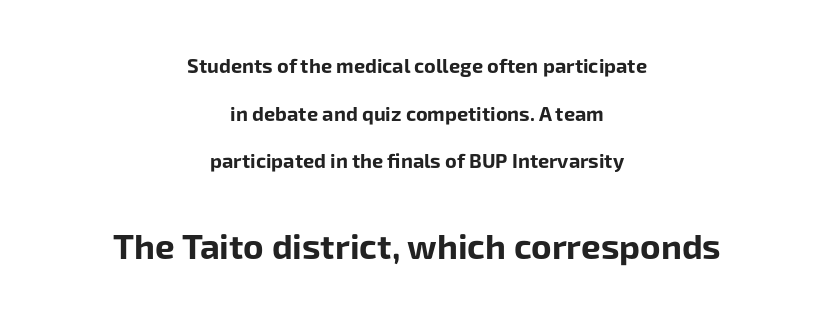
Underlining? Definitely not there. Typesetter's note: full bold, strokes at maximum text heaviness. This sample trades compactness for vertical openness between lines. A typesetter would call this proportional, since set widths differ per character.
